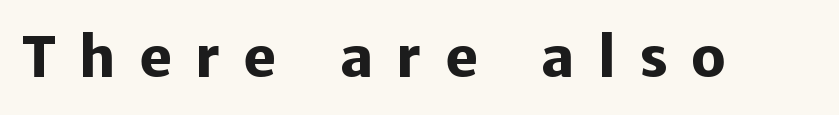
Q: Is the text bold? A: Yes.
Q: Is the text italic (slanted)? A: No, it is upright.
Q: Is the typeface a serif or a sans-serif typeface? A: Sans-serif.
Q: Is the text underlined? A: No.
Q: Is the spacing between letters normal or unusually wide? A: Unusually wide.
Q: Width (condensed, normal, or wide)? A: Normal.
Q: Stroke contrast? A: Low.
Q: x-height? A: Medium.
Q: Monospaced? A: No.
